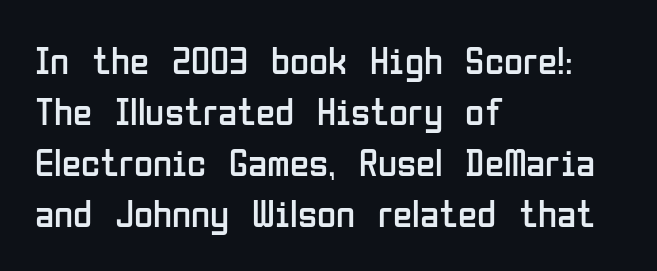
Quick note: not italic, upright. Proportional: the letters do not fall into vertical columns. The rag falls on the right side of this text block. Leading matches the norm, producing a regular column. Does extra space separate the letters? No, they use regular spacing.
